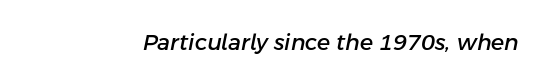
Q: Is the text italic (slanted)? A: Yes, it leans right by about 11 degrees.
Q: Is the text underlined? A: No.
Q: Is the spacing between letters normal or unusually wide? A: Normal.
